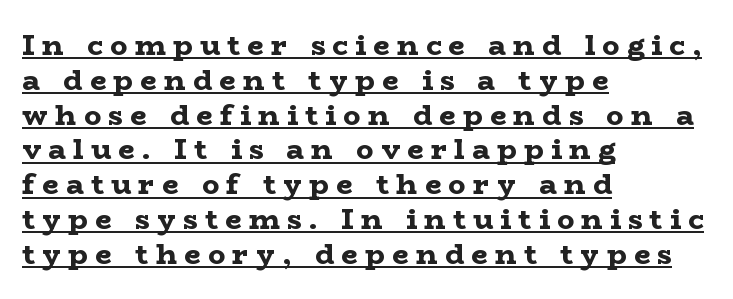
{"serif": "yes", "italic": "no", "bold": "yes", "weight": "bold", "width": "wide", "stroke_contrast": "low", "x_height": "medium", "monospaced": "no", "underline": "yes", "align": "left", "line_spacing_ratio": 1.2, "letter_spacing": "wide", "letter_spacing_em": 0.25, "glyph_px": 29}
